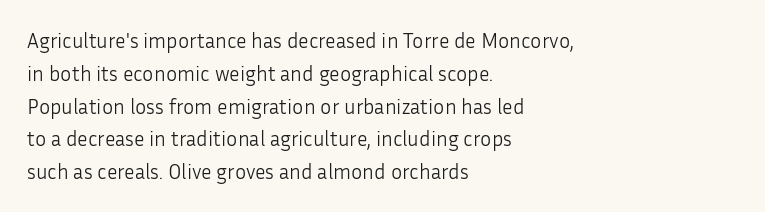
Q: Is the text bold? A: No.
Q: Is the text italic (slanted)? A: No, it is upright.
Q: Is the text underlined? A: No.
Q: How is the paragraph aligned? A: Left-aligned.
Q: Is the spacing between letters normal or unusually wide? A: Normal.
Q: Is the spacing between lines tight, normal or loose? A: Normal.
